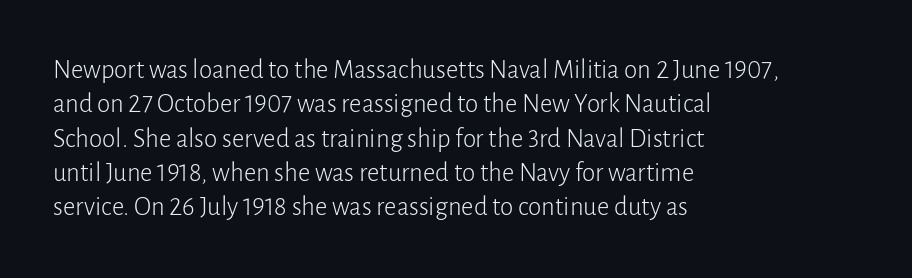
{"italic": "no", "bold": "no", "underline": "no", "align": "left", "line_spacing": "normal", "line_spacing_ratio": 1.27, "letter_spacing": "normal", "letter_spacing_em": 0.0, "glyph_px": 27}
